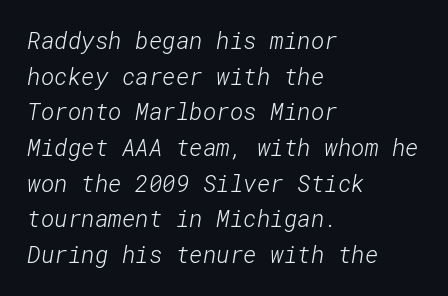
The image shows 23 px text type; set left-aligned, normal line spacing (1.55x), normal letter spacing, not underlined.
